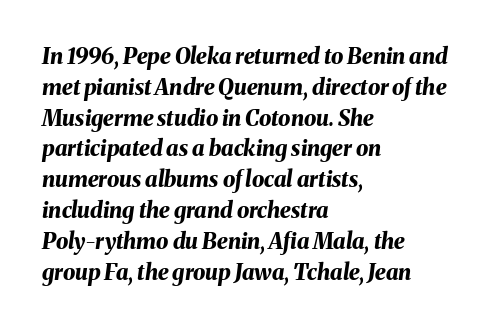
Q: Is the text bold? A: Yes.
Q: Is the text italic (slanted)? A: Yes, it leans right by about 8 degrees.
Q: Is the text underlined? A: No.
Q: How is the paragraph aligned? A: Left-aligned.
Q: Is the spacing between letters normal or unusually wide? A: Normal.
Q: Is the spacing between lines tight, normal or loose? A: Normal.
